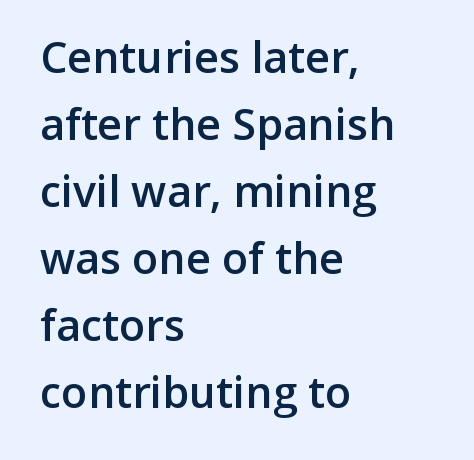
The image shows 43 px semibold sans-serif type, upright; set left-aligned, normal line spacing (1.56x), normal letter spacing, not underlined; low stroke contrast and a medium x-height.
